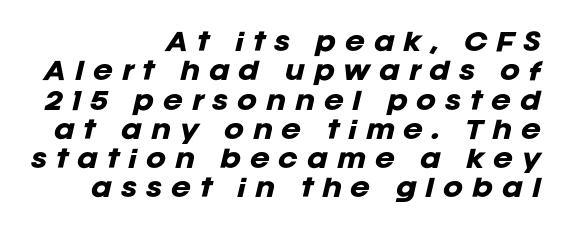
Look at the stroke-to-counter ratio: heavy, a bold. Anything drawn beneath the words? Only blank space. Someone cranked the tracking dial way up on this one. Every character sits at an angle, as italics do. Each line ends at the same right margin while the left side varies.
